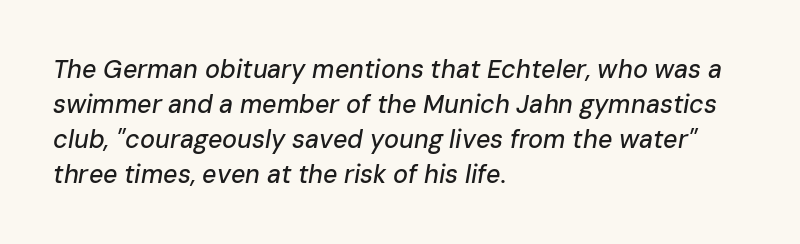
Q: Is the text italic (slanted)? A: Yes, it leans right by about 10 degrees.
Q: Is the text underlined? A: No.
Q: How is the paragraph aligned? A: Left-aligned.
Q: Is the spacing between letters normal or unusually wide? A: Normal.
Q: Is the spacing between lines tight, normal or loose? A: Normal.
